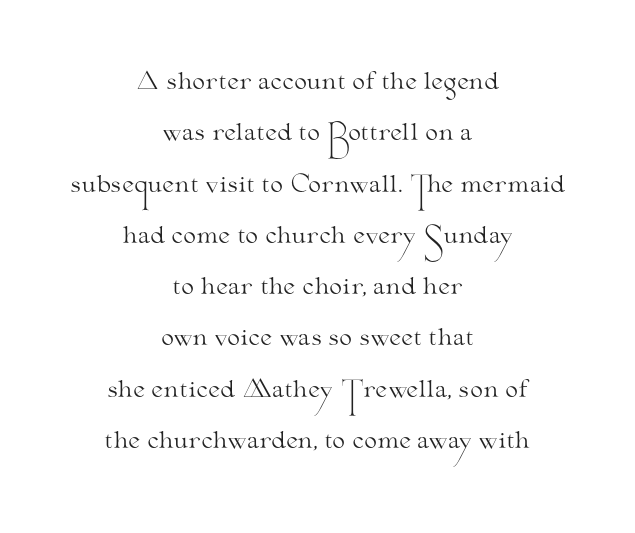
{"italic": "no", "bold": "no", "underline": "no", "align": "center", "line_spacing": "loose", "line_spacing_ratio": 2.23, "letter_spacing": "normal", "letter_spacing_em": 0.0, "glyph_px": 23}
